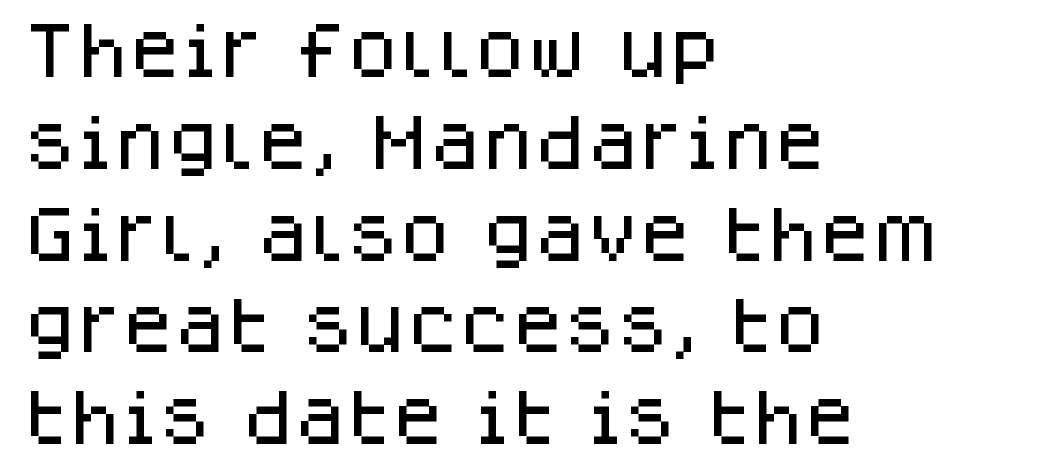
{"serif": "no", "italic": "no", "width": "normal", "stroke_contrast": "low", "x_height": "large", "monospaced": "no", "underline": "no", "align": "left", "line_spacing": "normal", "line_spacing_ratio": 1.53, "letter_spacing": "normal", "letter_spacing_em": 0.0, "glyph_px": 60}
